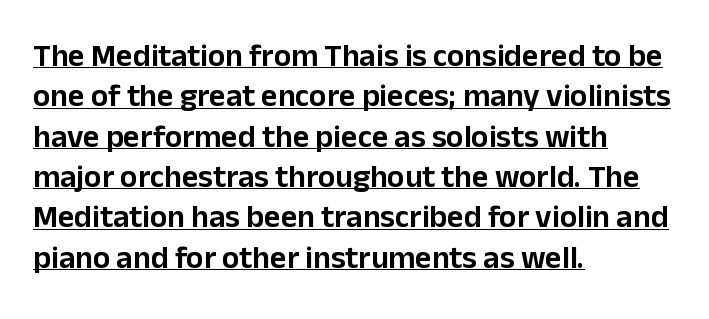
Q: Is the text italic (slanted)? A: No, it is upright.
Q: Is the typeface a serif or a sans-serif typeface? A: Sans-serif.
Q: Is the text underlined? A: Yes.
Q: How is the paragraph aligned? A: Left-aligned.
Q: Is the spacing between letters normal or unusually wide? A: Normal.
Q: Is the spacing between lines tight, normal or loose? A: Normal.
Q: Width (condensed, normal, or wide)? A: Normal.
Q: Stroke contrast? A: Low.
Q: x-height? A: Medium.
Q: Monospaced? A: No.
